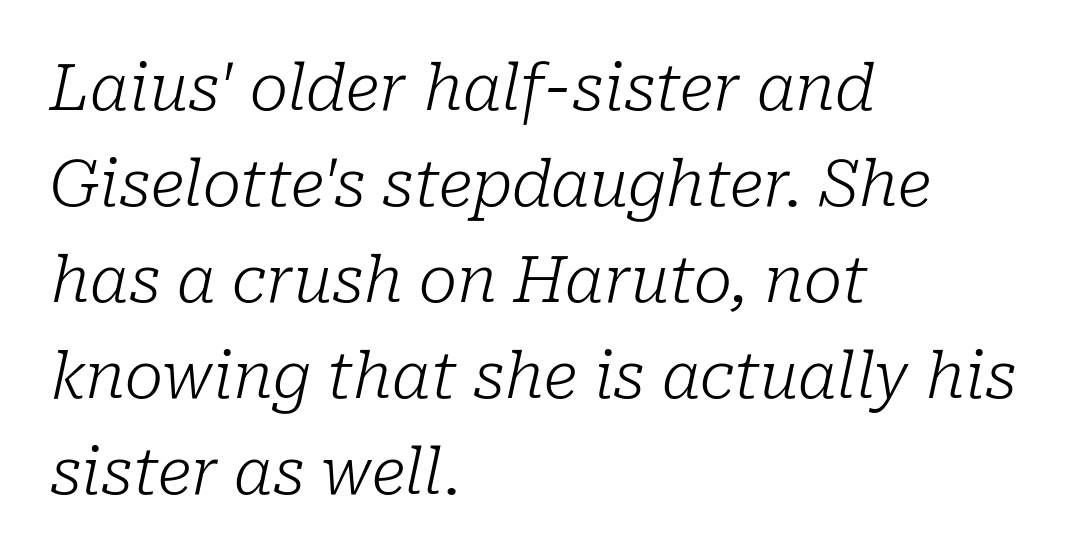
{"serif": "yes", "italic": "yes", "lean": "right", "slant_degrees": 10, "bold": "no", "weight": "light", "width": "normal", "stroke_contrast": "low", "x_height": "medium", "monospaced": "no", "underline": "no", "align": "left", "line_spacing": "normal", "line_spacing_ratio": 1.5, "letter_spacing": "normal", "letter_spacing_em": 0.0, "glyph_px": 64}
